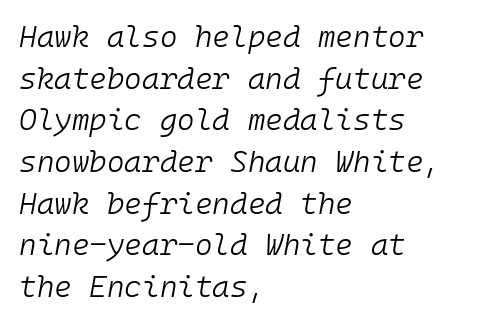
The image shows 30 px light type, italic (leaning right), monospaced; set left-aligned, normal line spacing (1.39x), normal letter spacing, not underlined; low stroke contrast and a medium x-height.
